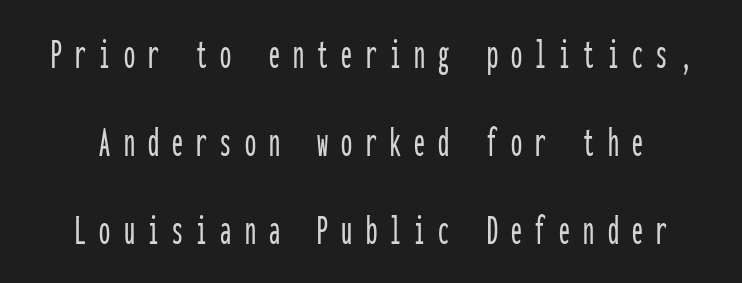
The image shows 44 px condensed sans-serif type, upright, monospaced; set loose line spacing (2.0x), unusually wide letter spacing (+0.3 em), not underlined; low stroke contrast and a medium x-height.
